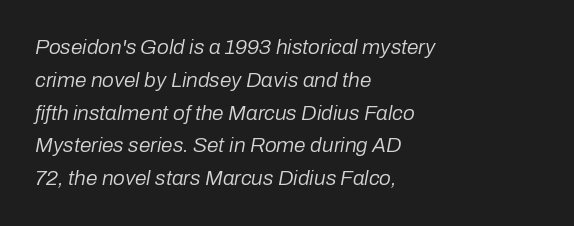
Q: Is the text bold? A: No.
Q: Is the text italic (slanted)? A: Yes, it leans right by about 10 degrees.
Q: Is the text underlined? A: No.
Q: How is the paragraph aligned? A: Left-aligned.
Q: Is the spacing between letters normal or unusually wide? A: Normal.
Q: Is the spacing between lines tight, normal or loose? A: Normal.
